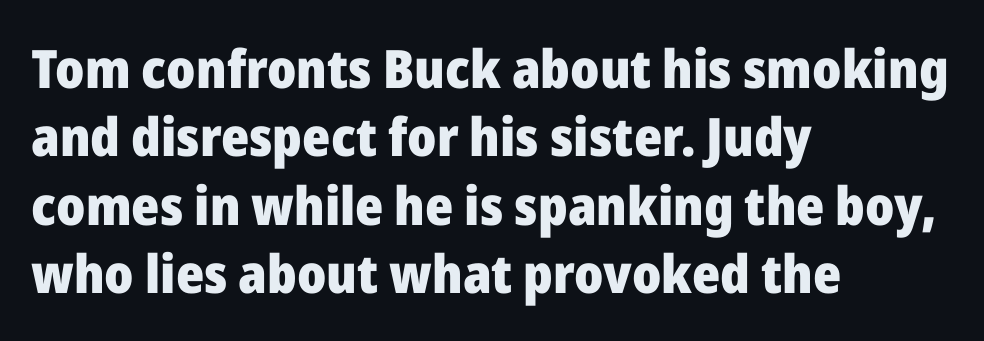
Q: Is the text bold? A: Yes.
Q: Is the text italic (slanted)? A: No, it is upright.
Q: Is the typeface a serif or a sans-serif typeface? A: Sans-serif.
Q: Is the text underlined? A: No.
Q: How is the paragraph aligned? A: Left-aligned.
Q: Is the spacing between letters normal or unusually wide? A: Normal.
Q: Is the spacing between lines tight, normal or loose? A: Normal.
Q: Width (condensed, normal, or wide)? A: Normal.
Q: Stroke contrast? A: Low.
Q: x-height? A: Medium.
Q: Monospaced? A: No.
